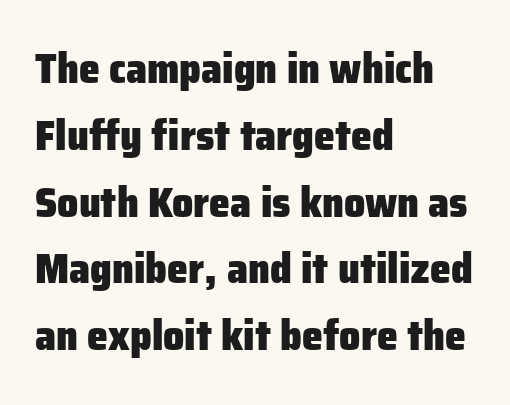
The image shows 42 px heavy sans-serif type, upright; set left-aligned, normal line spacing (1.59x), normal letter spacing, not underlined; low stroke contrast and a medium x-height.
